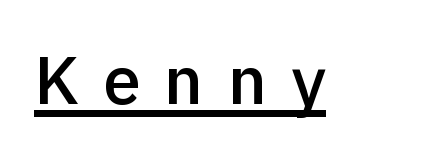
These lines are rendered in a variable-pitch font. Upright lettering throughout. Stroke terminals: plain, sans-serif. A baseline rule has been typeset under these characters. Caption: semibold face, moderately heavy strokes.
